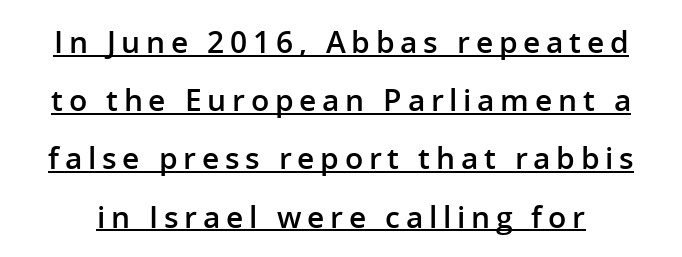
{"serif": "no", "italic": "no", "bold": "semi", "weight": "semibold", "width": "normal", "stroke_contrast": "low", "x_height": "medium", "monospaced": "no", "underline": "yes", "line_spacing": "loose", "line_spacing_ratio": 1.94, "glyph_px": 30}
